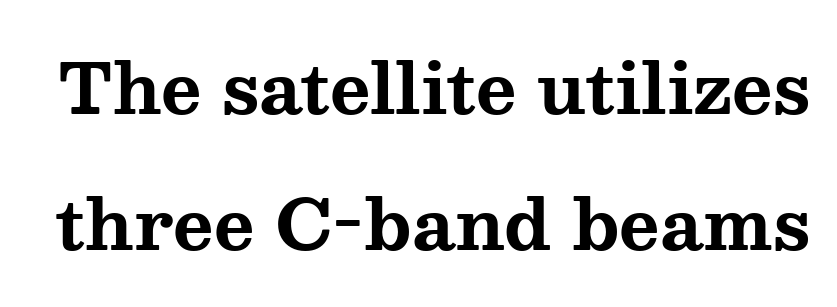
Bare-footed words on every line. The letters are bold, with thick, heavy strokes. Think of a printed novel: that variable character pitch is what you see here. The type sits square on the baseline with zero lean.
